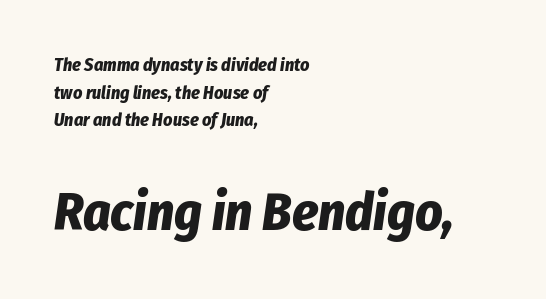
The image shows 53 px bold, condensed type, italic (leaning right); set left-aligned, normal line spacing (1.54x), normal letter spacing, not underlined; the second (bottom) block is 2.94x larger; low stroke contrast and a medium x-height.
